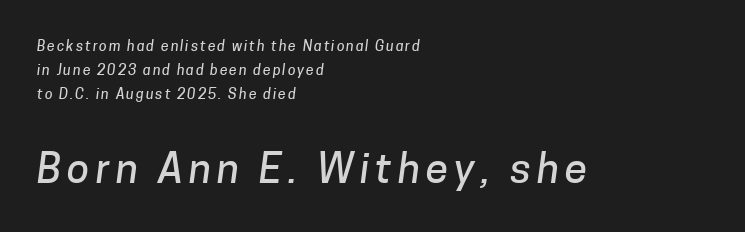
The image shows 41 px sans-serif type; set left-aligned, line spacing 1.73x, not underlined; the second (bottom) block is 2.93x larger; low stroke contrast and a medium x-height.
